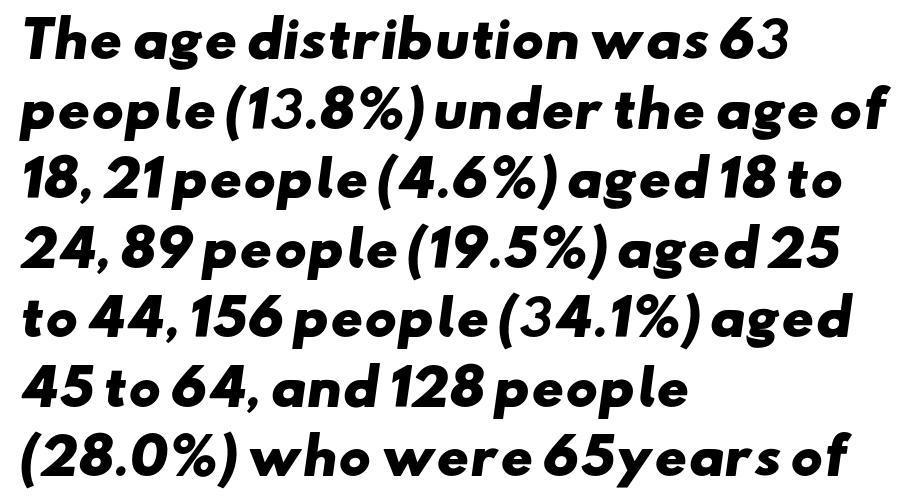
These lines are set flush left with a ragged right edge. The baseline area is clear. A typesetter would call this zero additional tracking. Regarding leading, the lines here are spaced in the standard way. Thick stems and heavy bowls — unmistakably bold. Here the designer chose a conventional face with non-uniform glyph widths.
